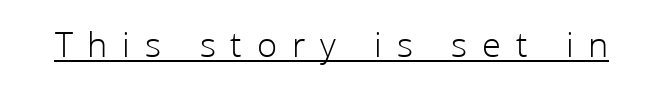
The image shows 37 px light sans-serif type, upright; set unusually wide letter spacing (+0.4 em), underlined; low stroke contrast and a medium x-height.
